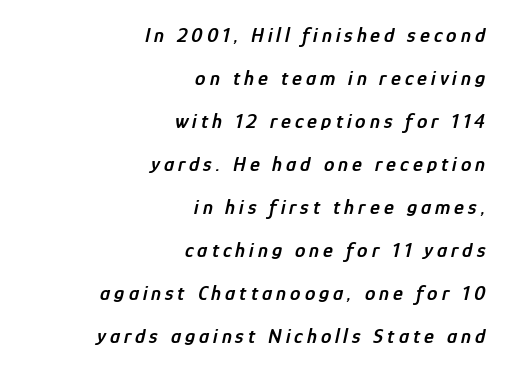
The image shows 21 px text type, italic (leaning right); set right-aligned, loose line spacing (2.05x), not underlined.
